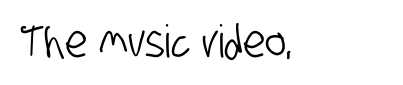
{"serif": "no", "width": "condensed", "stroke_contrast": "low", "x_height": "large", "monospaced": "no", "underline": "no", "align": "left", "letter_spacing": "normal", "letter_spacing_em": 0.0, "glyph_px": 45}
